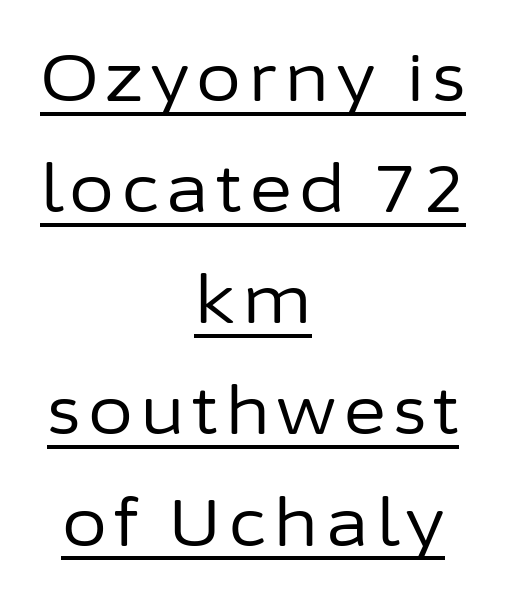
Q: Is the text bold? A: No.
Q: Is the text italic (slanted)? A: No, it is upright.
Q: Is the typeface a serif or a sans-serif typeface? A: Sans-serif.
Q: Is the text underlined? A: Yes.
Q: How is the paragraph aligned? A: Centered.
Q: Width (condensed, normal, or wide)? A: Normal.
Q: Stroke contrast? A: Low.
Q: x-height? A: Medium.
Q: Monospaced? A: No.
